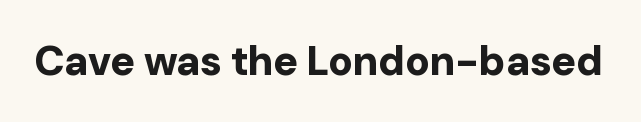
Q: Is the text bold? A: Yes.
Q: Is the text italic (slanted)? A: No, it is upright.
Q: Is the typeface a serif or a sans-serif typeface? A: Sans-serif.
Q: Is the text underlined? A: No.
Q: Is the spacing between letters normal or unusually wide? A: Normal.
Q: Width (condensed, normal, or wide)? A: Normal.
Q: Stroke contrast? A: Low.
Q: x-height? A: Medium.
Q: Monospaced? A: No.
